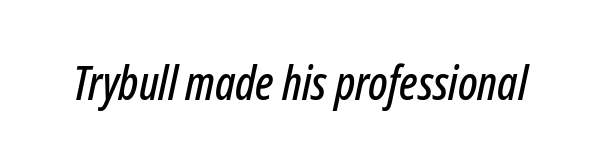
Q: Is the text italic (slanted)? A: Yes, it leans right by about 12 degrees.
Q: Is the text underlined? A: No.
Q: Is the spacing between letters normal or unusually wide? A: Normal.
Q: Width (condensed, normal, or wide)? A: Condensed.
Q: Stroke contrast? A: Low.
Q: x-height? A: Medium.
Q: Monospaced? A: No.
